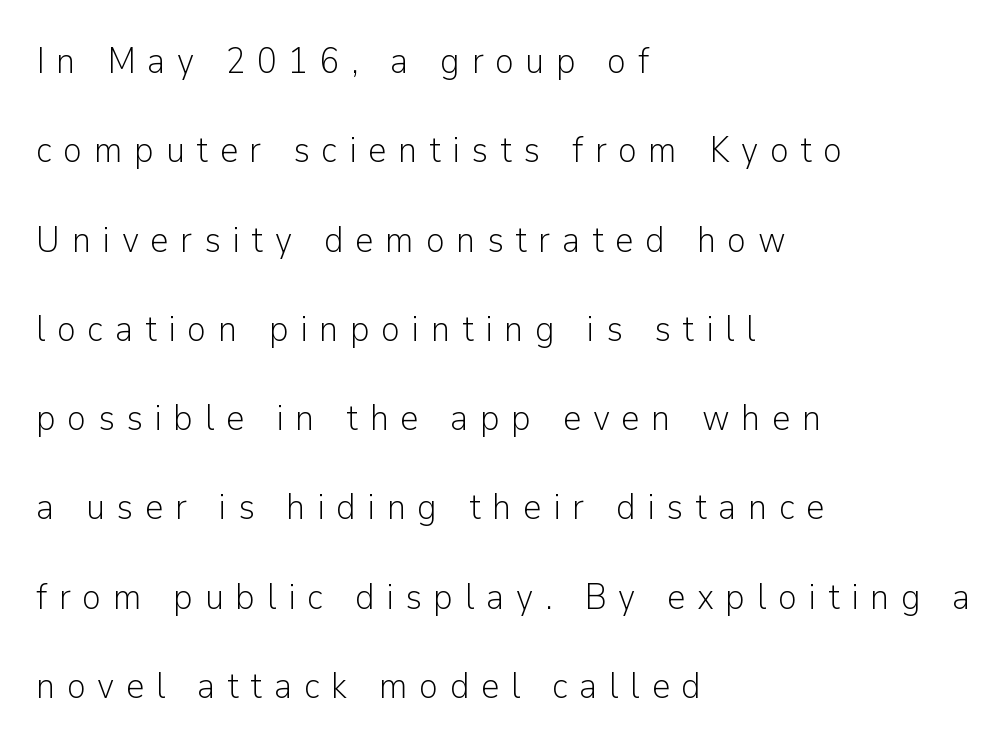
The image shows 36 px light sans-serif type, upright; set left-aligned, loose line spacing (2.48x), unusually wide letter spacing (+0.32 em), not underlined; low stroke contrast and a medium x-height.
